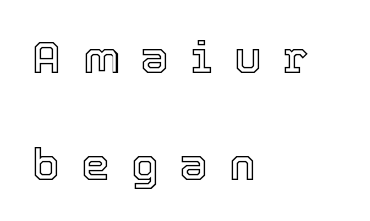
The image shows 45 px text type, upright; set left-aligned, loose line spacing (2.37x), unusually wide letter spacing (+0.48 em), not underlined; a medium x-height.
